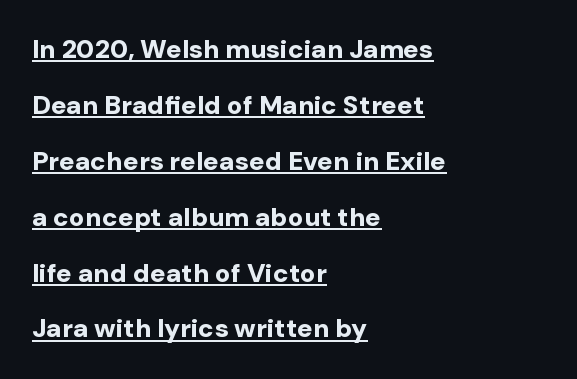
A classic flush-left, rag-right setting is used for this passage. Ordinary non-slanted type is in use. The rendering uses a large line-height, opening up the rows. What weight is shown? A full bold with thick strokes.
